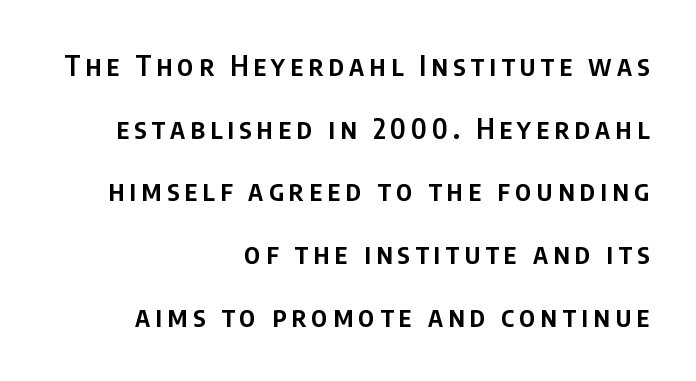
The image shows 28 px semibold, condensed sans-serif type, upright; set right-aligned, loose line spacing (2.24x), not underlined; low stroke contrast and a large x-height.
